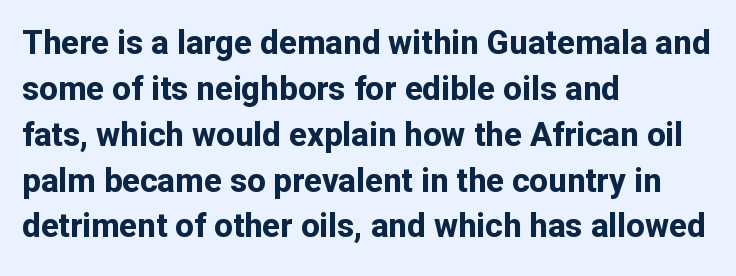
How heavy is the stroke? Heavy — this is a bold. Plain, unruled lines of type. Short note: letters normally spaced. Ascenders rise straight up at ninety degrees. Alignment: flush left. One glance says typical: line gaps are just what's usual.
